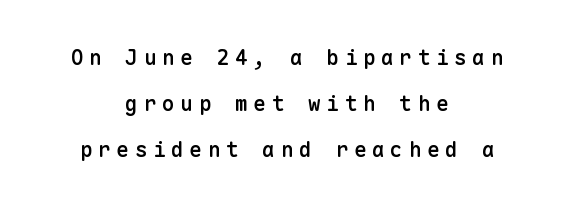
Q: Is the text bold? A: Semi-bold.
Q: Is the text italic (slanted)? A: No, it is upright.
Q: Is the text underlined? A: No.
Q: How is the paragraph aligned? A: Centered.
Q: Is the spacing between letters normal or unusually wide? A: Unusually wide.
Q: Is the spacing between lines tight, normal or loose? A: Loose.
